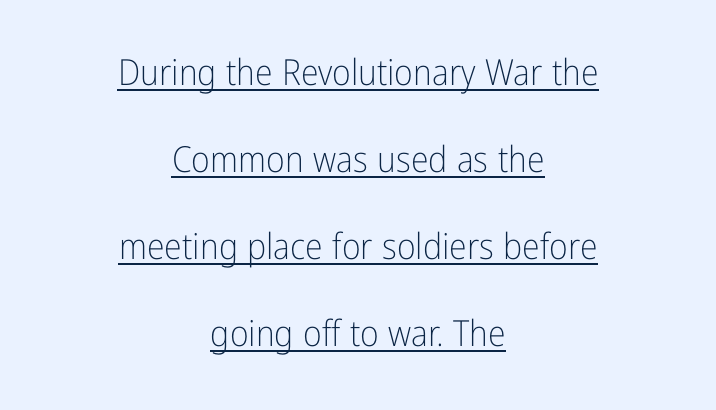
The image shows 36 px light, condensed sans-serif type, upright; set centered, loose line spacing (2.42x), normal letter spacing, underlined; low stroke contrast and a medium x-height.
